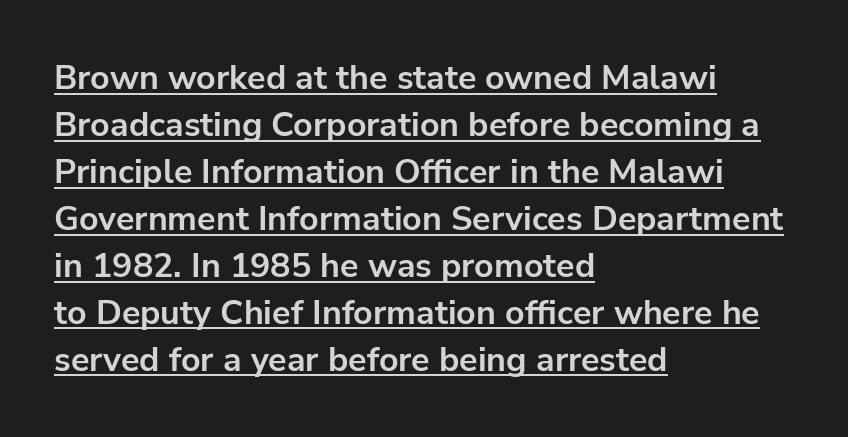
Q: Is the text bold? A: Yes.
Q: Is the text italic (slanted)? A: No, it is upright.
Q: Is the typeface a serif or a sans-serif typeface? A: Sans-serif.
Q: Is the text underlined? A: Yes.
Q: How is the paragraph aligned? A: Left-aligned.
Q: Is the spacing between letters normal or unusually wide? A: Normal.
Q: Is the spacing between lines tight, normal or loose? A: Normal.
Q: Width (condensed, normal, or wide)? A: Normal.
Q: Stroke contrast? A: Low.
Q: x-height? A: Medium.
Q: Monospaced? A: No.
